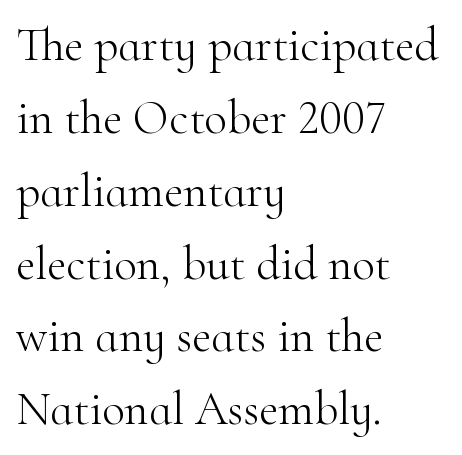
Baseline-to-baseline distance is the conventional proportion of letter height. If you drew a ruler down the left edge, every line would touch it. You could not count columns in this text — the font is proportionally spaced. Default kerning and tracking; the words read as compact shapes.
